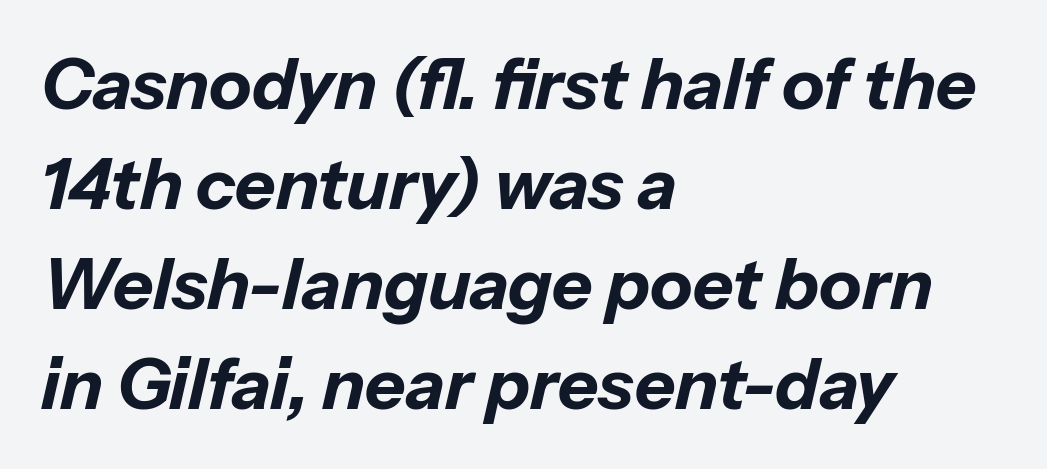
Caption: standard tracking, unaltered. The glyphs are unaccompanied by any horizontal stroke below them. These lines carry a lot of weight — the face is fully bold. Successive baselines arrive at the customary interval.
